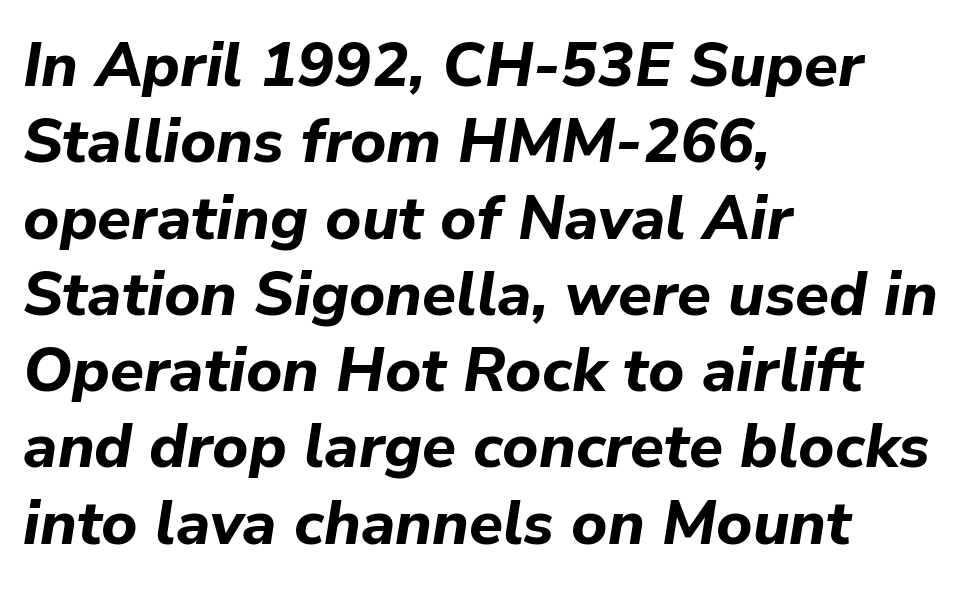
Q: Is the text bold? A: Yes.
Q: Is the text italic (slanted)? A: Yes, it leans right by about 9 degrees.
Q: Is the text underlined? A: No.
Q: How is the paragraph aligned? A: Left-aligned.
Q: Is the spacing between letters normal or unusually wide? A: Normal.
Q: Width (condensed, normal, or wide)? A: Normal.
Q: Stroke contrast? A: Low.
Q: x-height? A: Medium.
Q: Monospaced? A: No.
